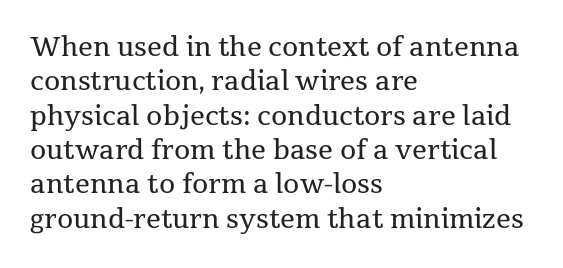
Q: Is the text bold? A: No.
Q: Is the text italic (slanted)? A: No, it is upright.
Q: Is the text underlined? A: No.
Q: How is the paragraph aligned? A: Left-aligned.
Q: Is the spacing between letters normal or unusually wide? A: Normal.
Q: Is the spacing between lines tight, normal or loose? A: Normal.
